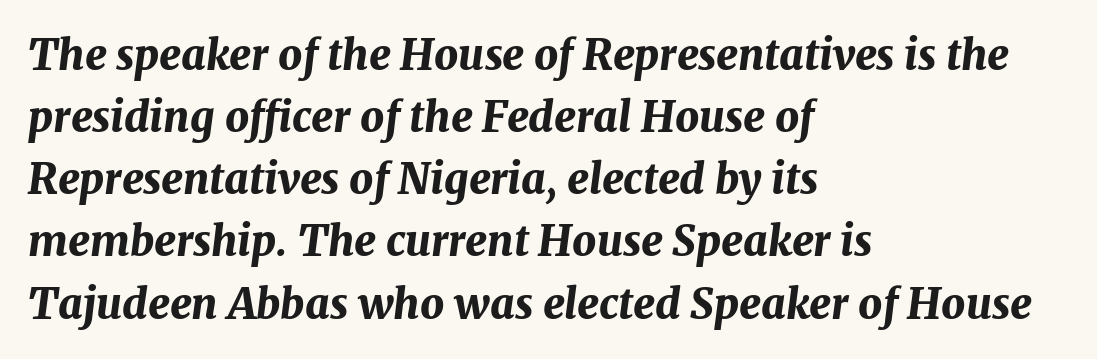
{"italic": "yes", "lean": "right", "slant_degrees": 7, "bold": "yes", "weight": "bold", "width": "normal", "stroke_contrast": "medium", "x_height": "medium", "monospaced": "no", "underline": "no", "align": "left", "line_spacing": "normal", "line_spacing_ratio": 1.48, "letter_spacing": "normal", "letter_spacing_em": 0.0, "glyph_px": 42}
